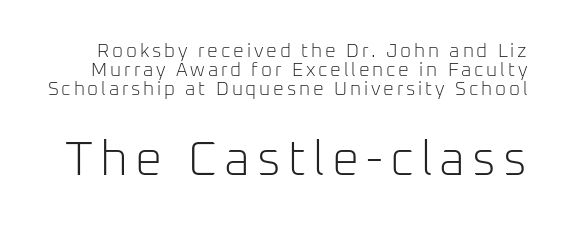
Q: Is the text bold? A: No.
Q: Is the text italic (slanted)? A: No, it is upright.
Q: Is the typeface a serif or a sans-serif typeface? A: Sans-serif.
Q: Is the text underlined? A: No.
Q: Is the spacing between lines tight, normal or loose? A: Tight.
Q: Which block of text is set in a larger size, the first (top) or the second (bottom)? A: The second (bottom) one.
Q: Width (condensed, normal, or wide)? A: Normal.
Q: Stroke contrast? A: Low.
Q: x-height? A: Medium.
Q: Monospaced? A: No.
